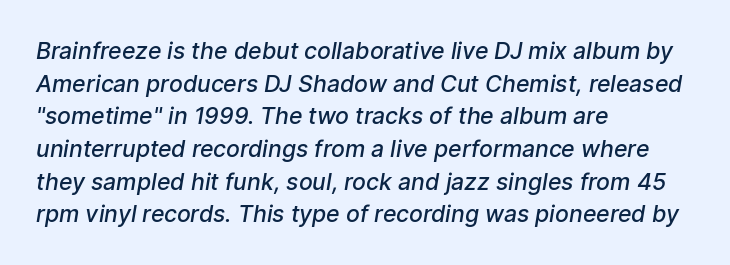
Q: Is the text bold? A: Semi-bold.
Q: Is the text underlined? A: No.
Q: How is the paragraph aligned? A: Left-aligned.
Q: Is the spacing between letters normal or unusually wide? A: Normal.
Q: Is the spacing between lines tight, normal or loose? A: Normal.
